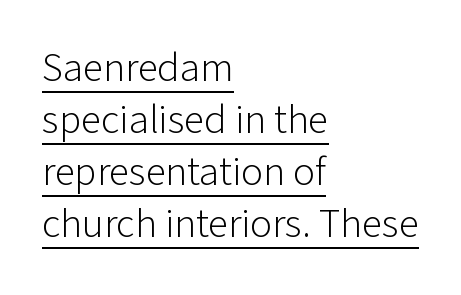
The image shows 41 px light sans-serif type, upright; set left-aligned, normal line spacing (1.27x), normal letter spacing, underlined; low stroke contrast and a medium x-height.
